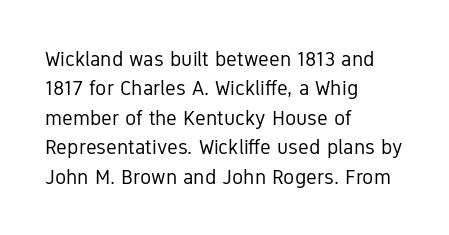
Q: Is the text bold? A: No.
Q: Is the text italic (slanted)? A: No, it is upright.
Q: Is the text underlined? A: No.
Q: How is the paragraph aligned? A: Left-aligned.
Q: Is the spacing between letters normal or unusually wide? A: Normal.
Q: Is the spacing between lines tight, normal or loose? A: Normal.
